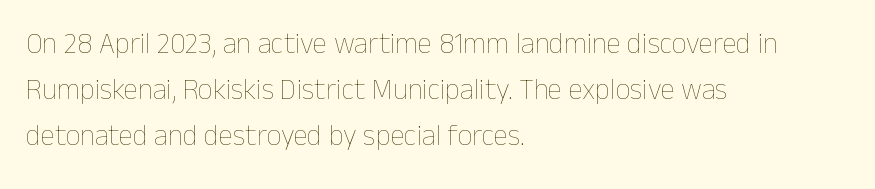
The specimen reads as upright at a glance. Each line starts at the same left margin while the right side varies. This rendering leaves character spacing at its baseline value. Horizontal bands of white between lines are of average thickness. The typeface has the unassuming heft of standard copy or less. Type without underlining.
